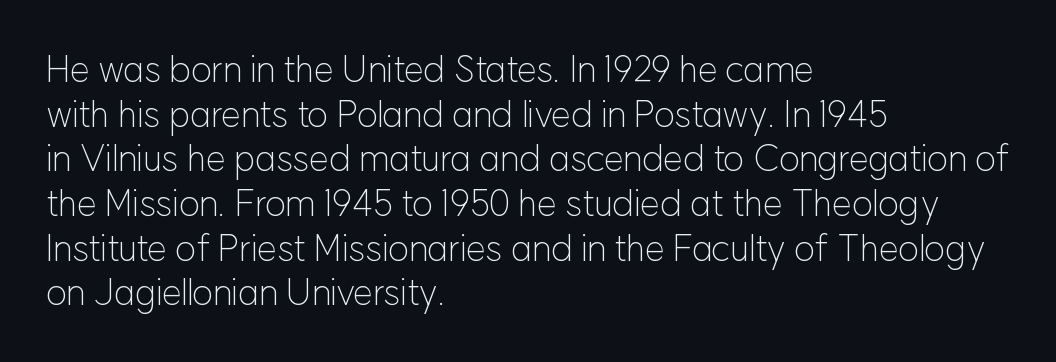
{"serif": "no", "italic": "no", "bold": "no", "weight": "light", "width": "normal", "stroke_contrast": "low", "x_height": "medium", "monospaced": "no", "underline": "no", "align": "left", "line_spacing_ratio": 1.24, "letter_spacing": "normal", "letter_spacing_em": 0.0, "glyph_px": 36}
